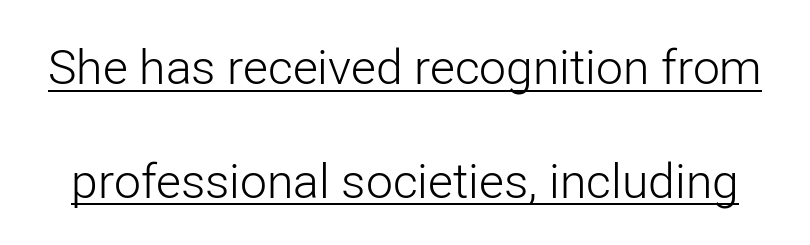
Letter spacing: default. Unbolded letterforms with no extra heft. Stroke terminals: plain, sans-serif. What's the leading like? Stretched, with rows far apart. The string is rendered with underlining switched on. The rendering uses natural spacing where letterforms have individual widths.
